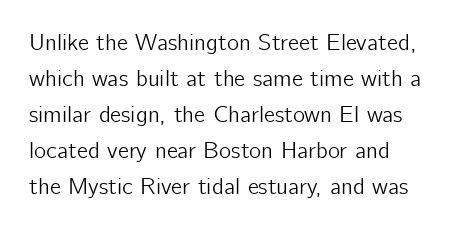
The image shows 23 px text type, upright; set normal line spacing (1.56x), normal letter spacing, not underlined.
